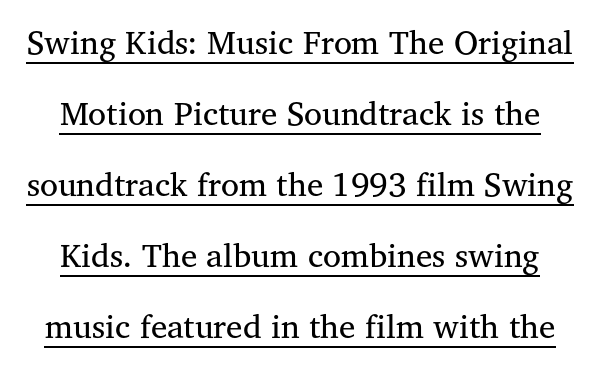
Posture: straight, roman, zero tilt. Is the letter spacing exaggerated? No — it looks like the ordinary default. Is this a fixed-width face? No — the glyphs have proportional, varying widths. Summary of weight: not heavy and not bold. If you measured baseline to baseline, you'd find a long distance.
